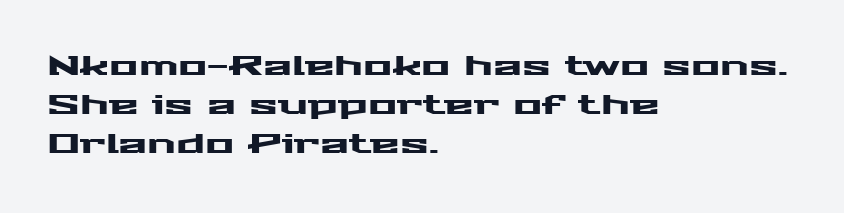
Q: Is the text italic (slanted)? A: No, it is upright.
Q: Is the text underlined? A: No.
Q: How is the paragraph aligned? A: Left-aligned.
Q: Is the spacing between letters normal or unusually wide? A: Normal.
Q: Is the spacing between lines tight, normal or loose? A: Normal.
